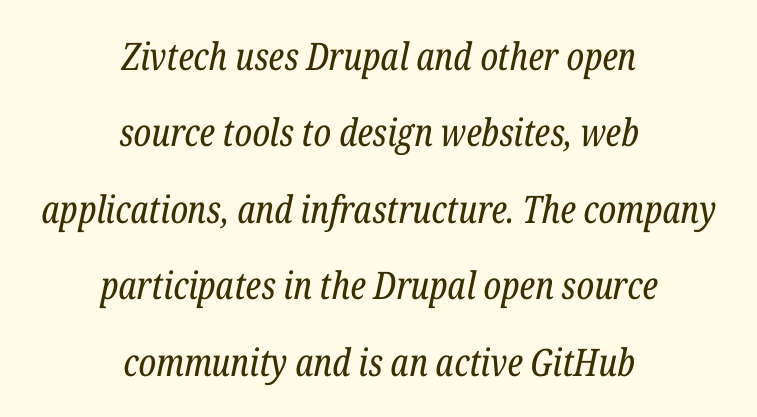
Q: Is the text bold? A: No.
Q: Is the text italic (slanted)? A: Yes, it leans right by about 12 degrees.
Q: Is the typeface a serif or a sans-serif typeface? A: Serif.
Q: Is the text underlined? A: No.
Q: How is the paragraph aligned? A: Centered.
Q: Is the spacing between letters normal or unusually wide? A: Normal.
Q: Is the spacing between lines tight, normal or loose? A: Loose.
Q: Width (condensed, normal, or wide)? A: Condensed.
Q: Stroke contrast? A: Low.
Q: x-height? A: Medium.
Q: Monospaced? A: No.
